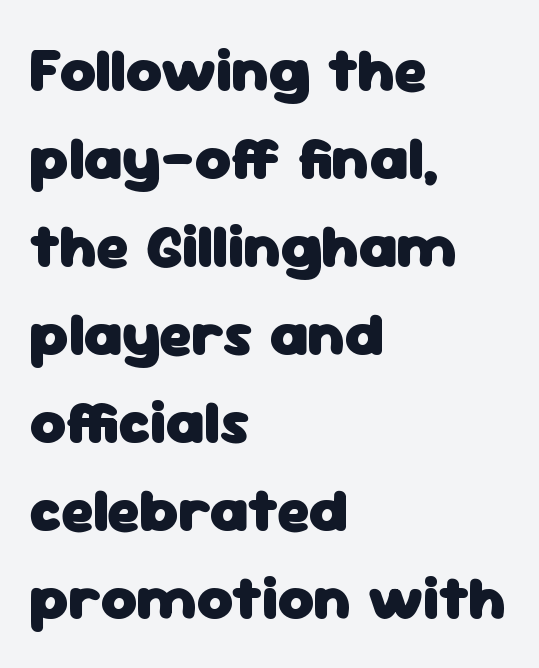
{"serif": "no", "italic": "no", "bold": "yes", "weight": "heavy", "width": "normal", "stroke_contrast": "low", "x_height": "medium", "monospaced": "no", "underline": "no", "align": "left", "line_spacing": "normal", "line_spacing_ratio": 1.42, "letter_spacing": "normal", "letter_spacing_em": 0.0, "glyph_px": 62}
